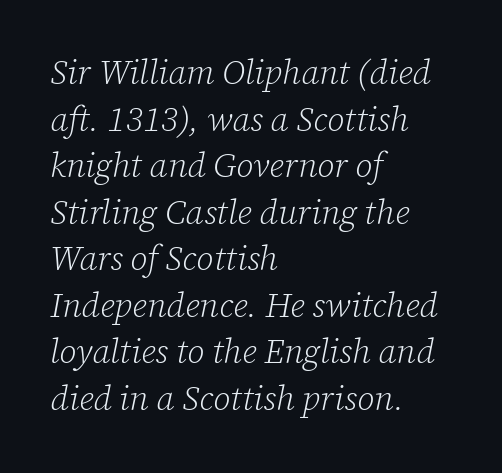
Q: Is the text bold? A: No.
Q: Is the text italic (slanted)? A: Yes, it leans right by about 12 degrees.
Q: Is the typeface a serif or a sans-serif typeface? A: Serif.
Q: Is the text underlined? A: No.
Q: How is the paragraph aligned? A: Left-aligned.
Q: Is the spacing between letters normal or unusually wide? A: Normal.
Q: Is the spacing between lines tight, normal or loose? A: Normal.
Q: Width (condensed, normal, or wide)? A: Normal.
Q: Stroke contrast? A: Low.
Q: x-height? A: Medium.
Q: Monospaced? A: No.
